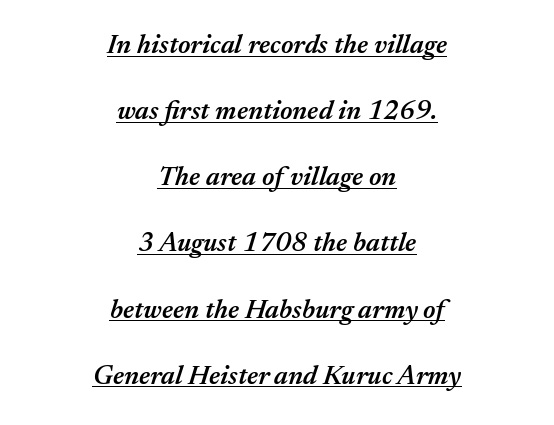
Q: Is the text bold? A: Semi-bold.
Q: Is the text italic (slanted)? A: Yes, it leans right by about 17 degrees.
Q: Is the text underlined? A: Yes.
Q: How is the paragraph aligned? A: Centered.
Q: Is the spacing between letters normal or unusually wide? A: Normal.
Q: Is the spacing between lines tight, normal or loose? A: Loose.
